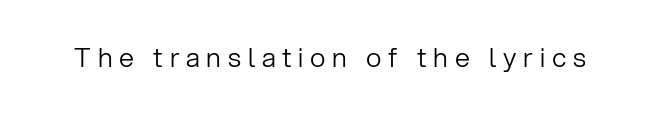
The image shows 27 px text type, upright; set unusually wide letter spacing (+0.25 em), not underlined.
